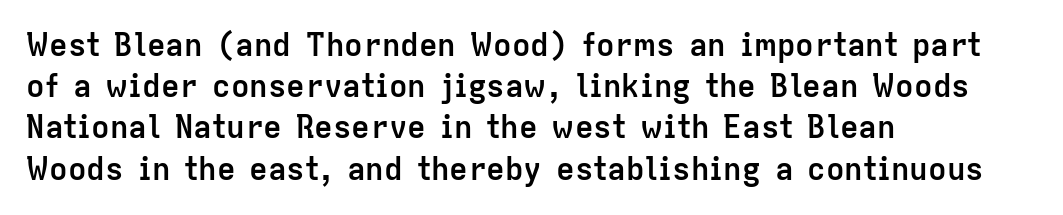
{"serif": "no", "italic": "no", "bold": "yes", "weight": "semibold", "width": "normal", "stroke_contrast": "low", "x_height": "medium", "monospaced": "no", "underline": "no", "align": "left", "line_spacing": "normal", "line_spacing_ratio": 1.33, "letter_spacing": "normal", "letter_spacing_em": 0.0, "glyph_px": 31}
